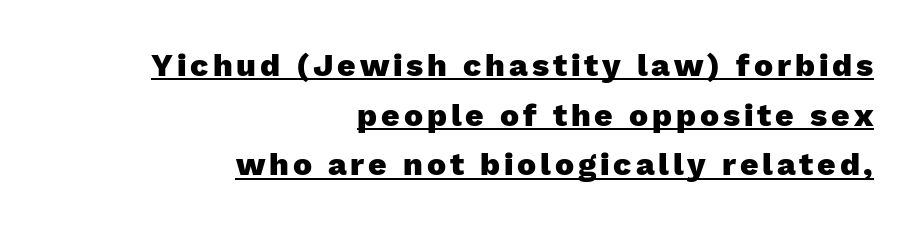
The image shows 32 px heavy sans-serif type, upright; set right-aligned, normal line spacing (1.55x), underlined; low stroke contrast and a medium x-height.
